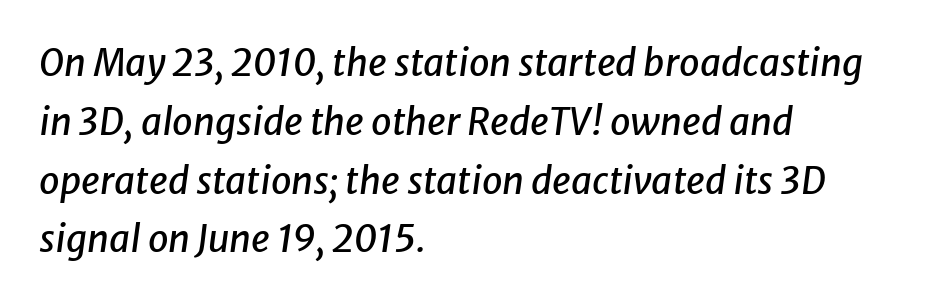
{"italic": "yes", "lean": "right", "slant_degrees": 8, "width": "normal", "stroke_contrast": "low", "x_height": "medium", "monospaced": "no", "underline": "no", "align": "left", "line_spacing": "normal", "line_spacing_ratio": 1.59, "letter_spacing": "normal", "letter_spacing_em": 0.0, "glyph_px": 37}
